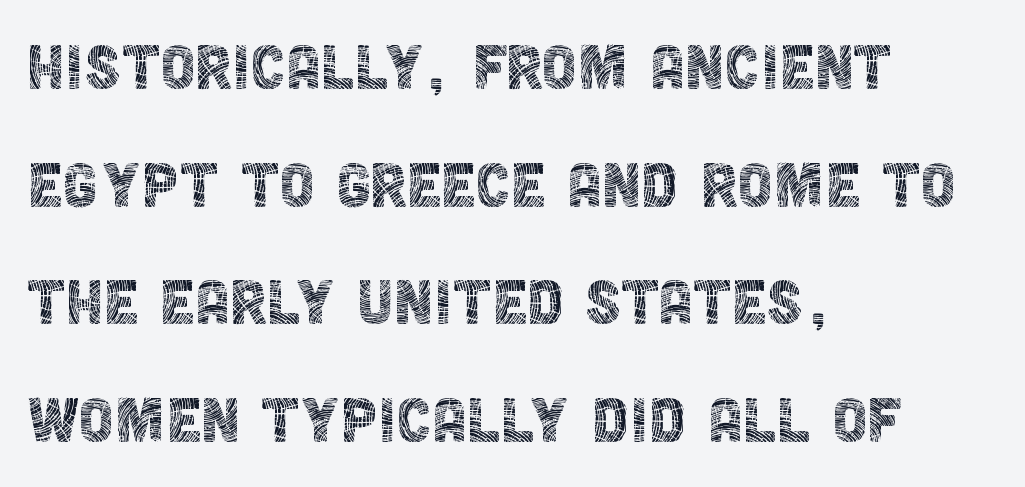
This sample has the flowing, uneven cadence of proportional lettering. Letters rest on an invisible, unmarked baseline. Evenly set lines give the paragraph a standard silhouette. Characters follow at the spacing the type designer built in. A sans-serif font was chosen for this passage. The ragged edge is on the right, which tells us the setting is flush left.
